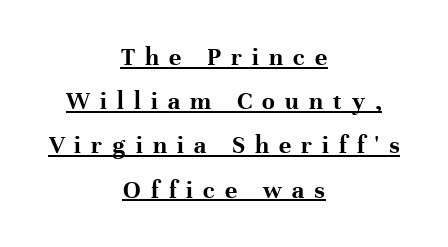
{"italic": "no", "bold": "yes", "underline": "yes", "align": "center", "line_spacing": "normal", "line_spacing_ratio": 1.7, "letter_spacing": "wide", "letter_spacing_em": 0.39, "glyph_px": 26}
